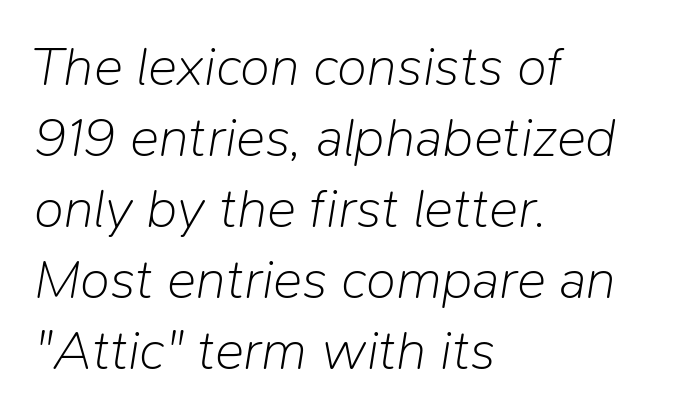
Q: Is the text bold? A: No.
Q: Is the text italic (slanted)? A: Yes, it leans right by about 9 degrees.
Q: Is the text underlined? A: No.
Q: How is the paragraph aligned? A: Left-aligned.
Q: Is the spacing between letters normal or unusually wide? A: Normal.
Q: Is the spacing between lines tight, normal or loose? A: Normal.
Q: Width (condensed, normal, or wide)? A: Normal.
Q: Stroke contrast? A: Low.
Q: x-height? A: Medium.
Q: Monospaced? A: No.
